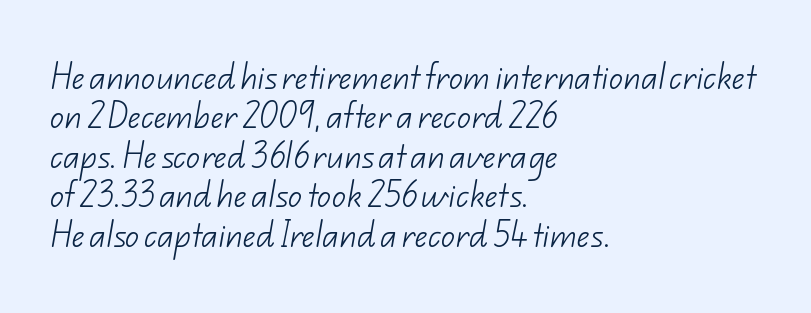
The image shows 28 px light sans-serif type; set left-aligned, normal line spacing (1.41x), normal letter spacing, not underlined; low stroke contrast and a small x-height.
